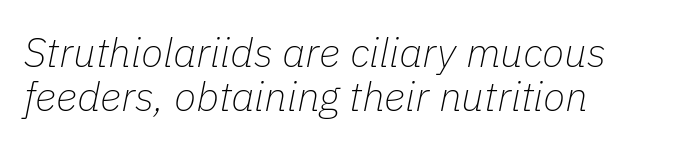
This is not heavy type; no bold has been used. Alignment: flush left. Varying glyph widths throughout — classic text-font behaviour. Leading is clearly below the norm, producing a dense column. A clean baseline with only descenders dipping below it. The type is set solid horizontally, with unmodified tracking.
